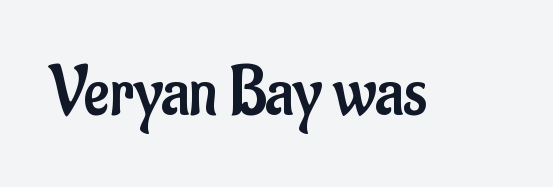
The image shows 70 px regular-weight, condensed sans-serif type, upright; set normal letter spacing, not underlined; low stroke contrast and a small x-height.
